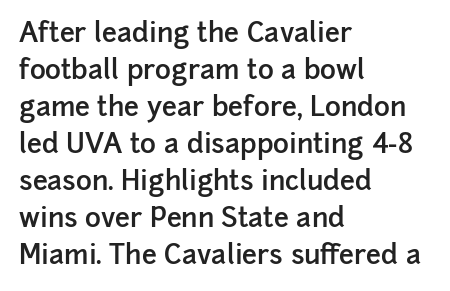
Nobody touched the tracking dial on this one. The space between consecutive lines is moderate. The area under the type is left untouched. Posture: straight, roman, zero tilt. The glyphs have the mass of a demibold cut, below bold.
